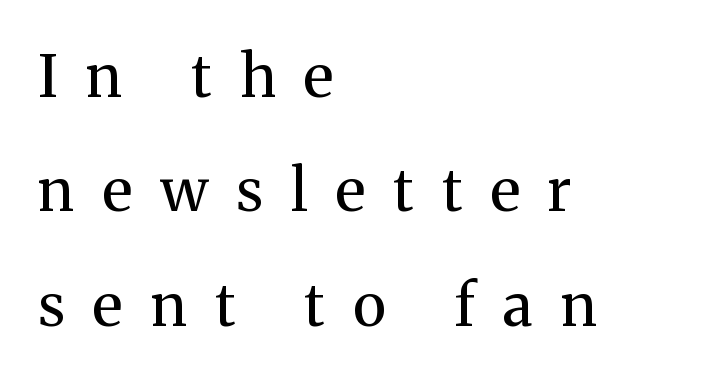
Nope, not italic — everything's standing straight. Character widths vary here, with narrow letters taking less room than wide ones. A typesetter would call this heavily tracked-out type. Are there feet on the stems? There are — it's a serif. The rendering anchors every line to the left-hand side. The space directly below the letters is spotless.
